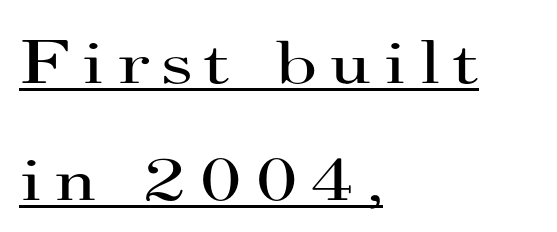
The lines are quadded left. The words here are underlined. Do the characters align in a grid? No, the font is proportional. Is this a heavy cut? Hardly; it is regular or lighter.
